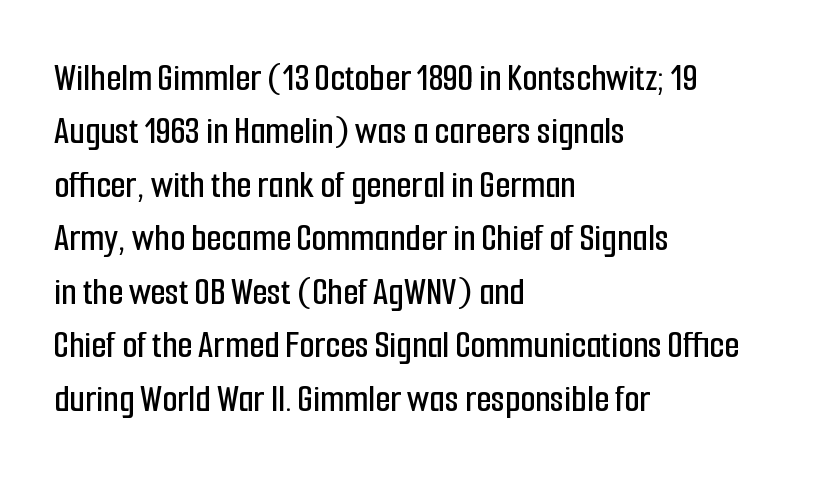
Q: Is the text italic (slanted)? A: No, it is upright.
Q: Is the typeface a serif or a sans-serif typeface? A: Sans-serif.
Q: Is the text underlined? A: No.
Q: How is the paragraph aligned? A: Left-aligned.
Q: Is the spacing between letters normal or unusually wide? A: Normal.
Q: Is the spacing between lines tight, normal or loose? A: Normal.
Q: Width (condensed, normal, or wide)? A: Condensed.
Q: Stroke contrast? A: Low.
Q: x-height? A: Medium.
Q: Monospaced? A: No.
